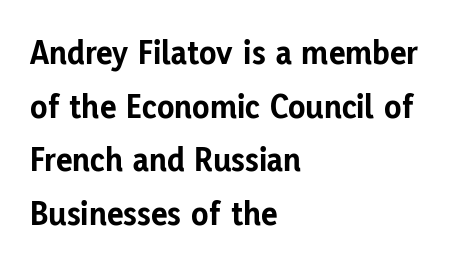
Each new line begins a customary step beneath the previous one. Ordinary non-slanted type is in use. Heavy, bold letterforms. Short and long lines alike share a common starting point at left. Descenders are the only things crossing below the line.
